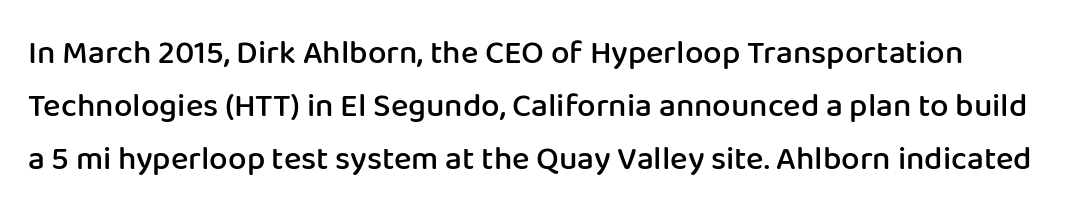
Posture: upright roman. These lines keep a tight, regular rhythm from letter to letter. Looks like regular typesetting: each glyph gets only the width it needs. This rendering features lettering with no underline. This is moderately heavy type, rendered in semibold.
